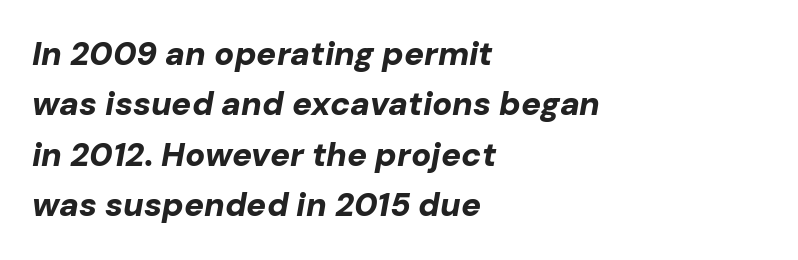
Q: Is the text bold? A: Yes.
Q: Is the text italic (slanted)? A: Yes, it leans right by about 10 degrees.
Q: Is the text underlined? A: No.
Q: How is the paragraph aligned? A: Left-aligned.
Q: Is the spacing between letters normal or unusually wide? A: Normal.
Q: Is the spacing between lines tight, normal or loose? A: Normal.
Q: Width (condensed, normal, or wide)? A: Normal.
Q: Stroke contrast? A: Low.
Q: x-height? A: Medium.
Q: Monospaced? A: No.
